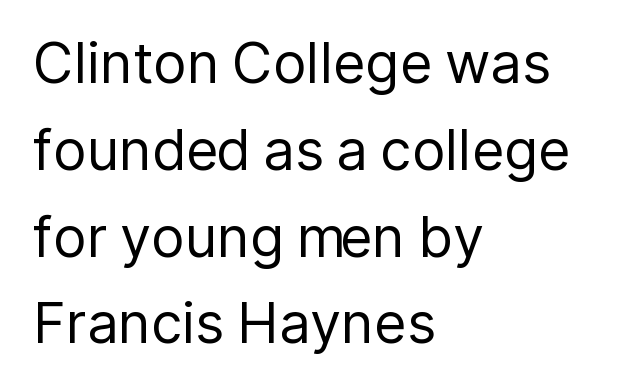
Q: Is the text bold? A: No.
Q: Is the text italic (slanted)? A: No, it is upright.
Q: Is the typeface a serif or a sans-serif typeface? A: Sans-serif.
Q: Is the text underlined? A: No.
Q: How is the paragraph aligned? A: Left-aligned.
Q: Is the spacing between letters normal or unusually wide? A: Normal.
Q: Is the spacing between lines tight, normal or loose? A: Normal.
Q: Width (condensed, normal, or wide)? A: Normal.
Q: Stroke contrast? A: Low.
Q: x-height? A: Medium.
Q: Monospaced? A: No.
